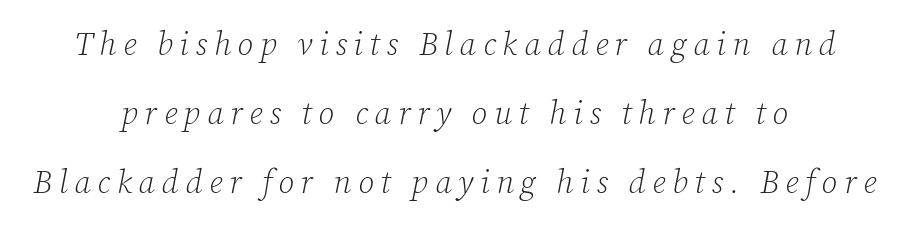
Q: Is the text bold? A: No.
Q: Is the text italic (slanted)? A: Yes, it leans right by about 12 degrees.
Q: Is the typeface a serif or a sans-serif typeface? A: Serif.
Q: Is the text underlined? A: No.
Q: How is the paragraph aligned? A: Centered.
Q: Is the spacing between letters normal or unusually wide? A: Unusually wide.
Q: Is the spacing between lines tight, normal or loose? A: Loose.
Q: Width (condensed, normal, or wide)? A: Normal.
Q: Stroke contrast? A: Low.
Q: x-height? A: Medium.
Q: Monospaced? A: No.
